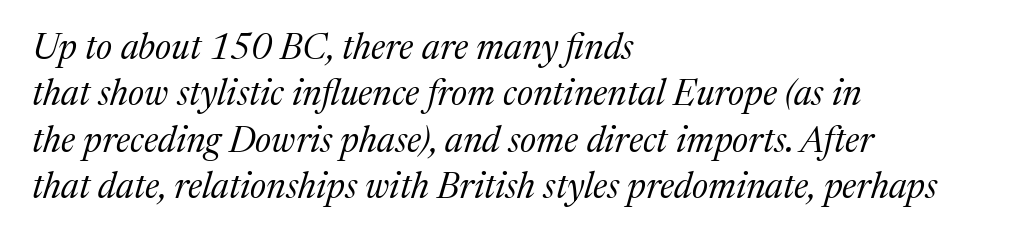
The image shows 36 px regular-weight serif type, italic (leaning right); set left-aligned, normal line spacing (1.29x), normal letter spacing, not underlined; medium stroke contrast and a medium x-height.
